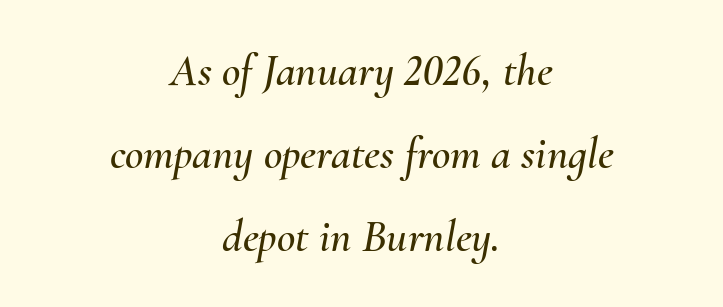
The specimen omits any rule beneath the text block's lines. Nothing unusual about the tracking: characters are spaced as the font intends. Posture: slanted. Spacing verdict: proportional, widths tailored to each character.
